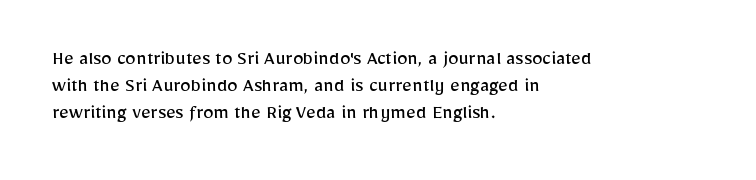
Q: Is the text bold? A: No.
Q: Is the text italic (slanted)? A: No, it is upright.
Q: Is the text underlined? A: No.
Q: How is the paragraph aligned? A: Left-aligned.
Q: Is the spacing between letters normal or unusually wide? A: Normal.
Q: Is the spacing between lines tight, normal or loose? A: Normal.
